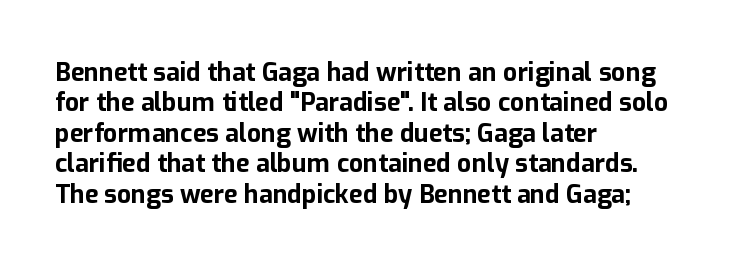
{"italic": "no", "bold": "yes", "underline": "no", "align": "left", "line_spacing_ratio": 1.22, "letter_spacing": "normal", "letter_spacing_em": 0.0, "glyph_px": 25}
